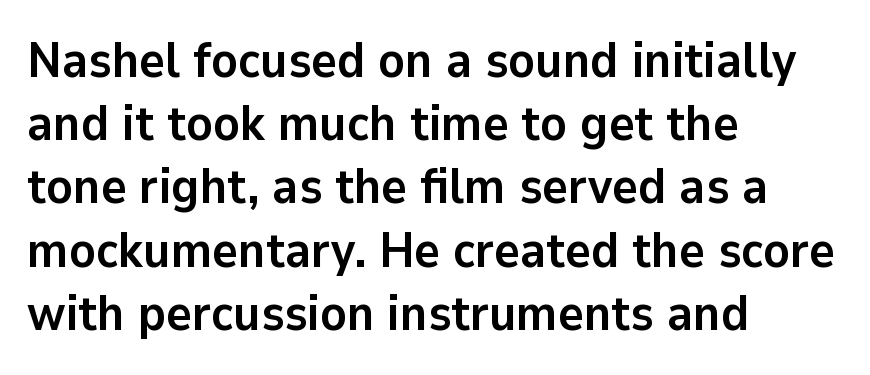
{"serif": "no", "italic": "no", "bold": "yes", "weight": "semibold", "width": "normal", "stroke_contrast": "low", "x_height": "medium", "monospaced": "no", "underline": "no", "align": "left", "line_spacing": "normal", "line_spacing_ratio": 1.29, "letter_spacing": "normal", "letter_spacing_em": 0.0, "glyph_px": 49}
